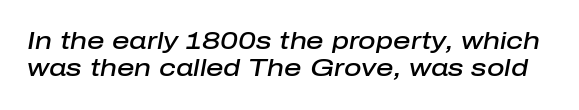
The image shows 24 px text type, italic (leaning right); set tight line spacing (1.14x), normal letter spacing, not underlined.
